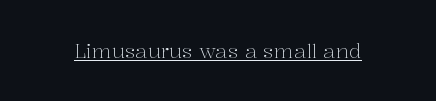
Q: Is the text bold? A: No.
Q: Is the text italic (slanted)? A: No, it is upright.
Q: Is the text underlined? A: Yes.
Q: Is the spacing between letters normal or unusually wide? A: Normal.
